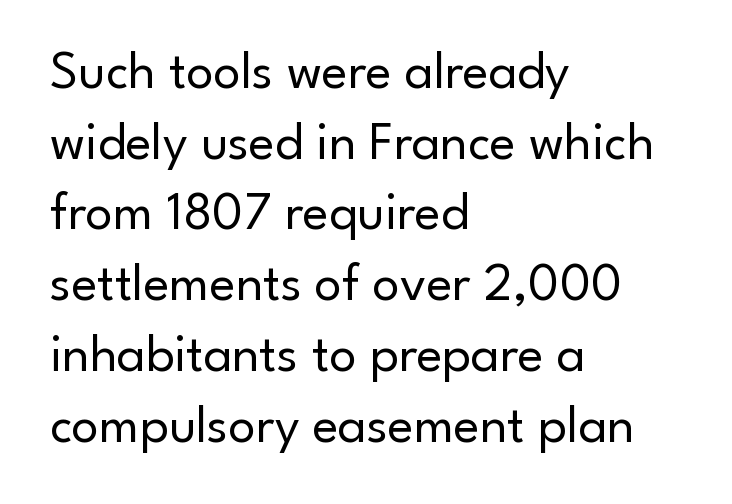
{"serif": "no", "italic": "no", "bold": "no", "weight": "regular", "width": "normal", "stroke_contrast": "low", "x_height": "small", "monospaced": "no", "underline": "no", "align": "left", "line_spacing": "normal", "line_spacing_ratio": 1.31, "letter_spacing": "normal", "letter_spacing_em": 0.0, "glyph_px": 54}
